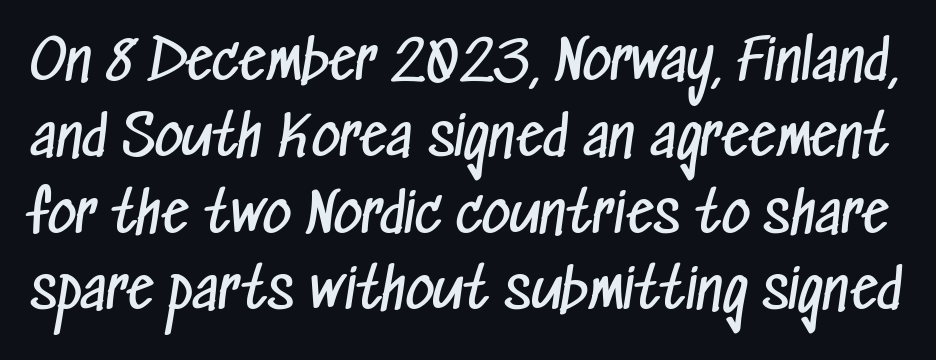
{"serif": "no", "bold": "no", "weight": "regular", "width": "condensed", "stroke_contrast": "low", "x_height": "medium", "monospaced": "no", "underline": "no", "line_spacing": "normal", "line_spacing_ratio": 1.39, "letter_spacing": "normal", "letter_spacing_em": 0.0, "glyph_px": 55}
